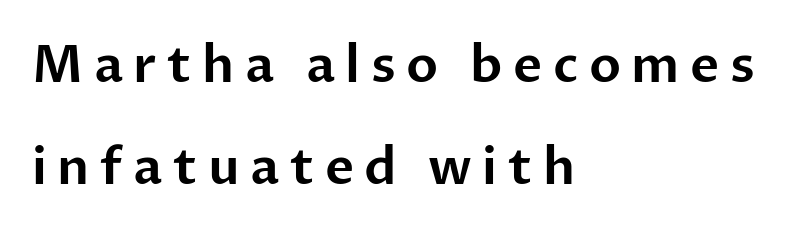
{"serif": "no", "italic": "no", "width": "normal", "stroke_contrast": "low", "x_height": "medium", "monospaced": "no", "underline": "no", "align": "left", "line_spacing": "loose", "line_spacing_ratio": 2.05, "letter_spacing": "wide", "letter_spacing_em": 0.21, "glyph_px": 50}
